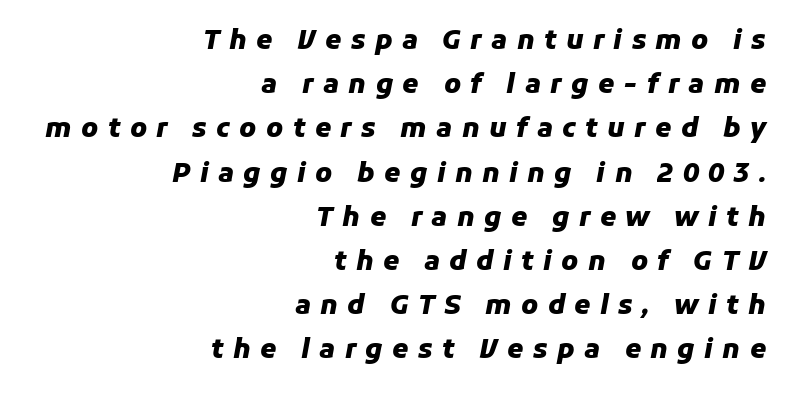
{"italic": "yes", "lean": "right", "slant_degrees": 11, "bold": "yes", "underline": "no", "align": "right", "line_spacing": "normal", "line_spacing_ratio": 1.7, "letter_spacing": "wide", "letter_spacing_em": 0.36, "glyph_px": 26}
